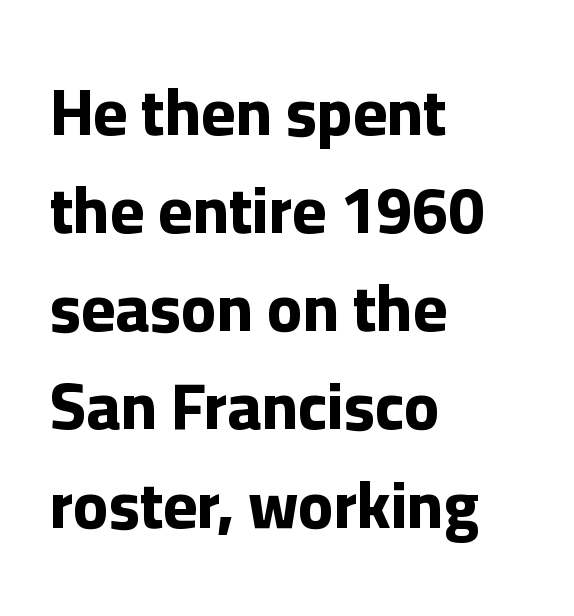
Every letter is thick-stroked: bold, no question. These lines are composed in type without serifs. Students, observe: this is what conventionally led text looks like. Italic: no, the glyphs are upright roman. Just letters on the line, the space beneath them empty.
